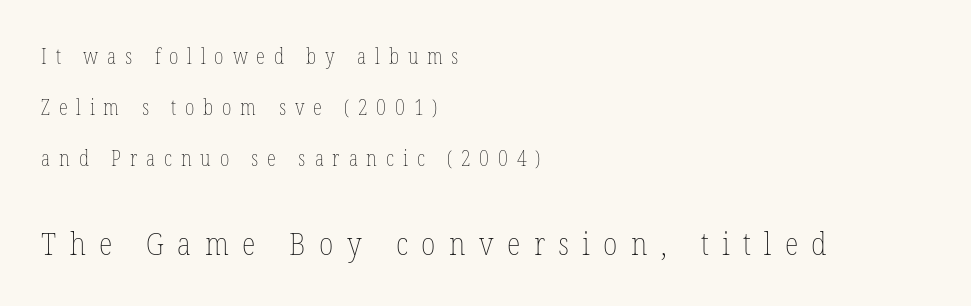
The image shows 32 px thin, condensed type, upright; set left-aligned, loose line spacing (2.43x), unusually wide letter spacing (+0.42 em), not underlined; the second (bottom) block is 1.52x larger; low stroke contrast and a medium x-height.
